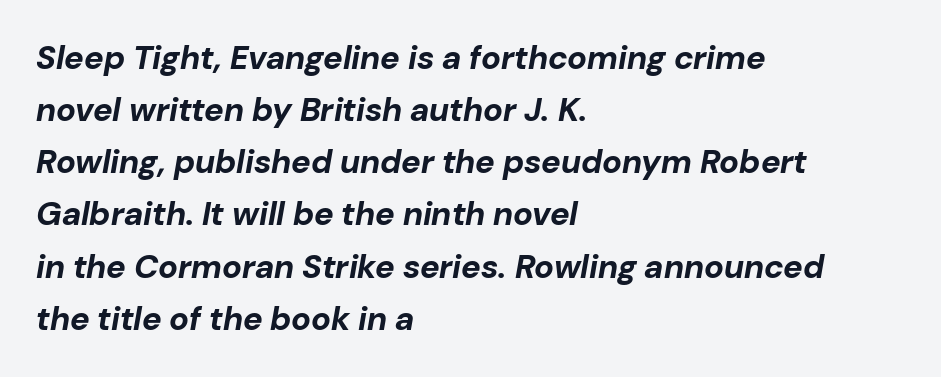
The image shows 33 px bold type, italic (leaning right); set left-aligned, normal line spacing (1.58x), normal letter spacing, not underlined; low stroke contrast and a medium x-height.
